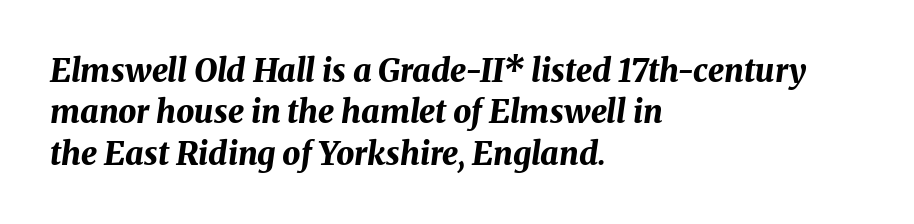
{"italic": "yes", "lean": "right", "slant_degrees": 8, "bold": "yes", "weight": "bold", "width": "normal", "stroke_contrast": "medium", "x_height": "medium", "monospaced": "no", "underline": "no", "align": "left", "line_spacing": "normal", "line_spacing_ratio": 1.29, "letter_spacing": "normal", "letter_spacing_em": 0.0, "glyph_px": 32}
